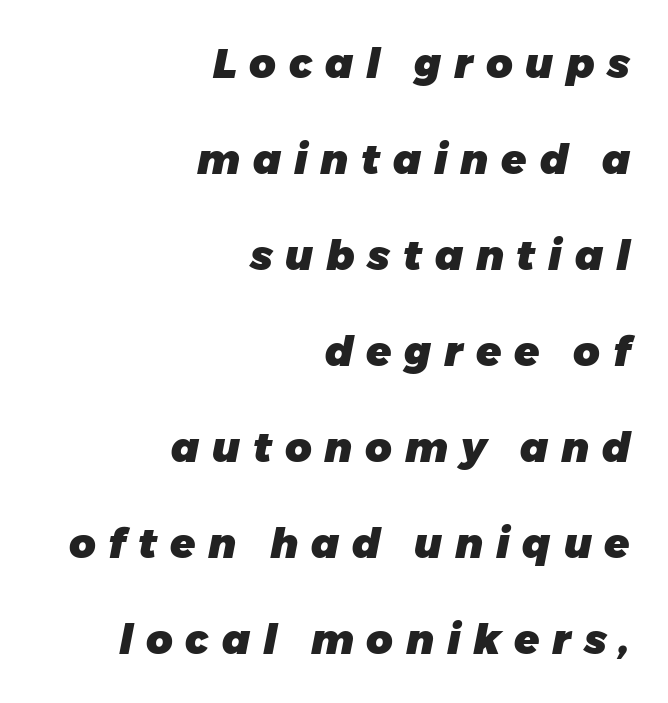
The image shows 41 px heavy type, italic (leaning right); set right-aligned, loose line spacing (2.34x), unusually wide letter spacing (+0.31 em), not underlined; low stroke contrast and a medium x-height.
